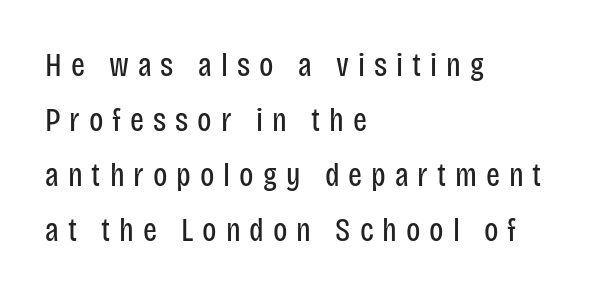
Left-aligned paragraph, ragged on the right. Do the characters align in a grid? No, the font is proportional. No word sits above an underline. A light-to-regular cut is what we see here.
